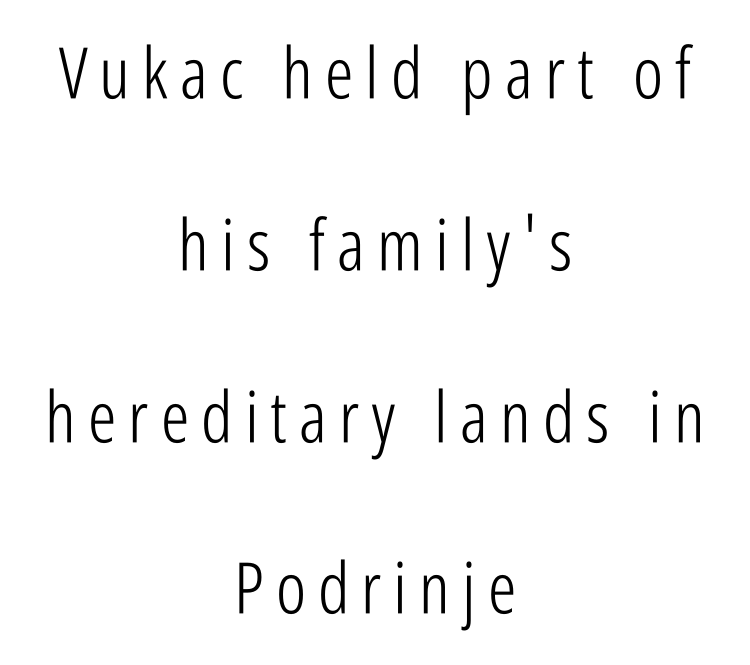
{"serif": "no", "italic": "no", "bold": "no", "weight": "light", "width": "condensed", "stroke_contrast": "low", "x_height": "medium", "monospaced": "no", "underline": "no", "align": "center", "line_spacing": "loose", "line_spacing_ratio": 2.42, "glyph_px": 71}
